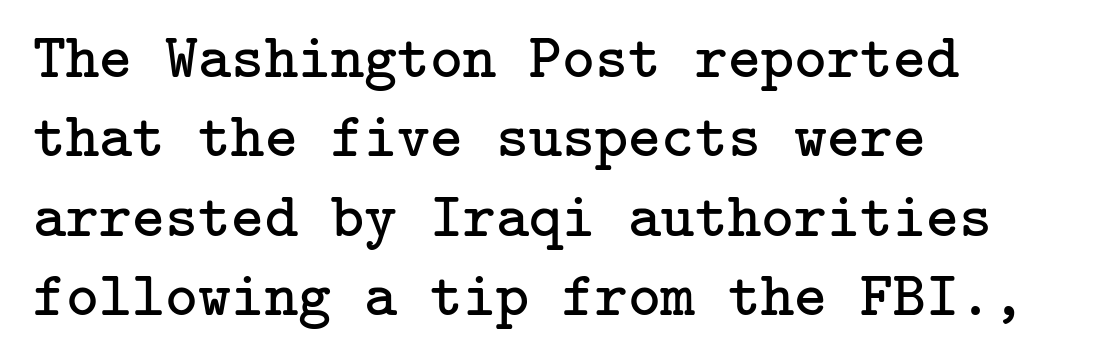
The image shows 63 px regular-weight serif type, upright; set left-aligned, normal line spacing (1.26x), normal letter spacing, not underlined; low stroke contrast and a medium x-height.
